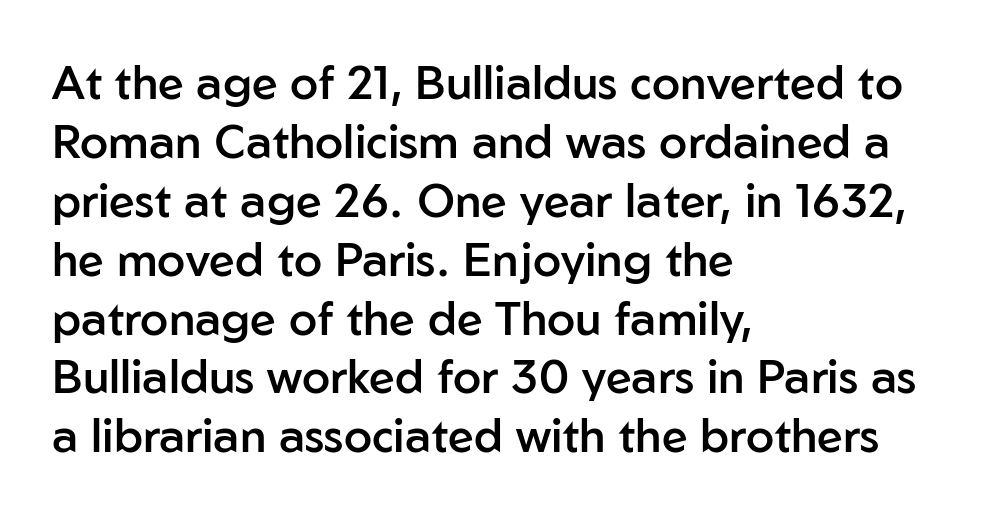
{"serif": "no", "italic": "no", "bold": "semi", "weight": "semibold", "width": "normal", "stroke_contrast": "low", "x_height": "medium", "monospaced": "no", "underline": "no", "align": "left", "line_spacing": "normal", "line_spacing_ratio": 1.28, "letter_spacing": "normal", "letter_spacing_em": 0.0, "glyph_px": 46}
